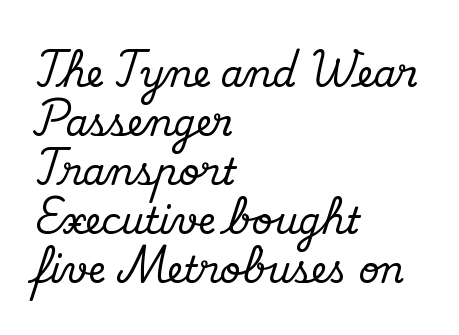
Varying glyph widths throughout — classic text-font behaviour. Any mark beneath the type? The region is blank. Old-style or modern, the face here clearly has serifs. A typesetter would call this zero additional tracking. Compared with typical paragraphs, the rows here are spaced about the same.
